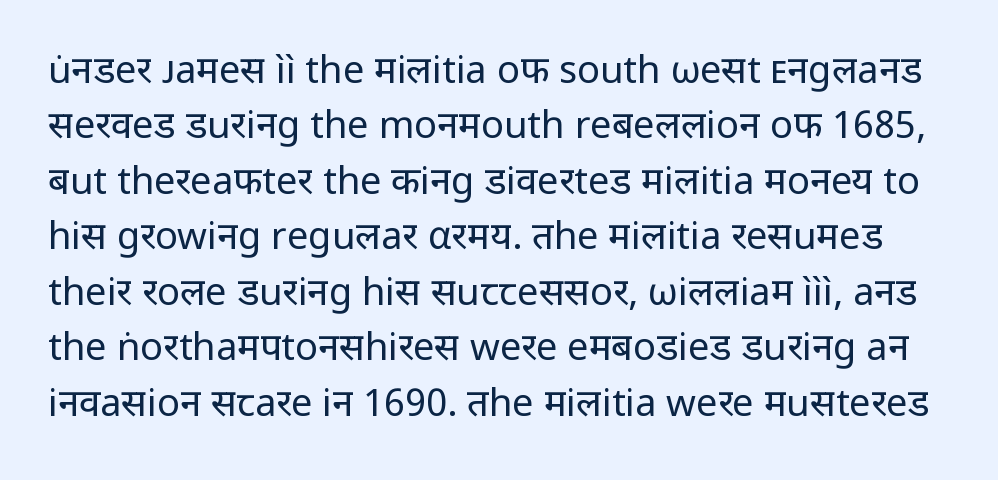
{"serif": "no", "italic": "no", "bold": "no", "weight": "regular", "width": "normal", "stroke_contrast": "low", "x_height": "medium", "monospaced": "no", "underline": "no", "line_spacing": "normal", "line_spacing_ratio": 1.46, "letter_spacing": "normal", "letter_spacing_em": 0.0, "glyph_px": 38}
